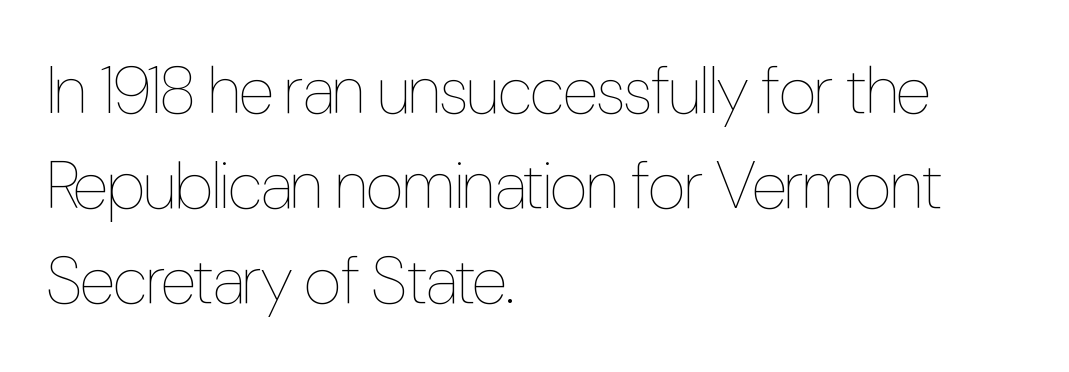
The specimen omits any rule beneath the text block's lines. All the whitespace from short lines collects on the right. Proportional: the letters do not fall into vertical columns. A quiet, ordinary-to-light weight characterises the typeface. Between one letter and the next there's only the usual sliver of space.
